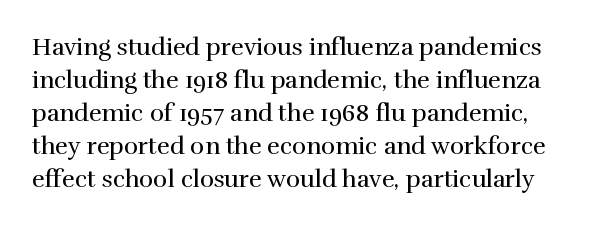
Compared with typical paragraphs, the rows here are spaced about the same. Stroke thickness stays within the range of a standard reading face or lighter. Words appear dense and cohesive because spacing is normal. Only glyphs here, with clear space below each row. This is the regular roman posture of the typeface.
